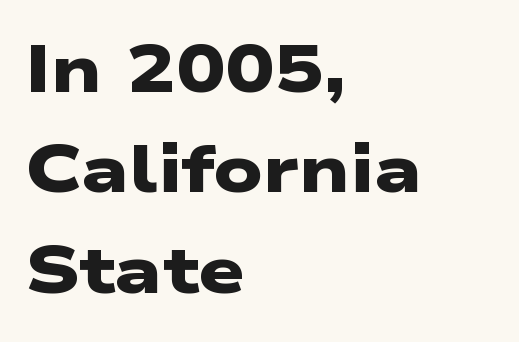
Weight: bold. Has an underline been added? It has not. In terms of leading, this rendering sits right in the middle. The text block is weighted toward the left margin, trailing off unevenly rightward. These lines are composed in type without serifs.
